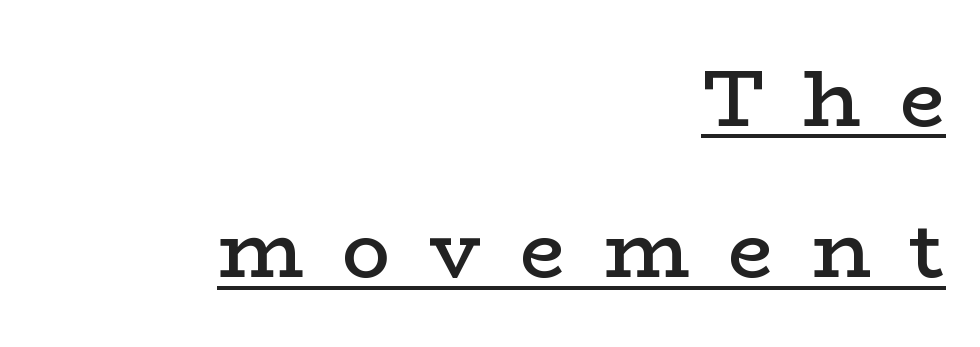
Characters remain perfectly vertical along every line. Classification — serif. These lines have a slow, spaced-out rhythm from letter to letter. Does the weight exceed regular? Yes, but only to semibold. The rendering uses natural spacing where letterforms have individual widths. Layout note: lines flush right.
